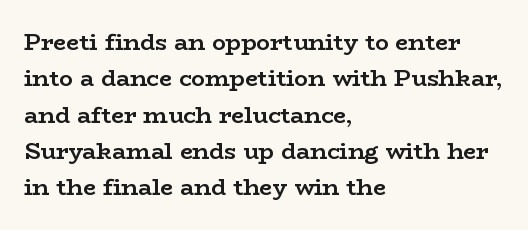
{"italic": "no", "bold": "yes", "underline": "no", "align": "left", "line_spacing": "normal", "line_spacing_ratio": 1.58, "letter_spacing": "normal", "letter_spacing_em": 0.0, "glyph_px": 23}
